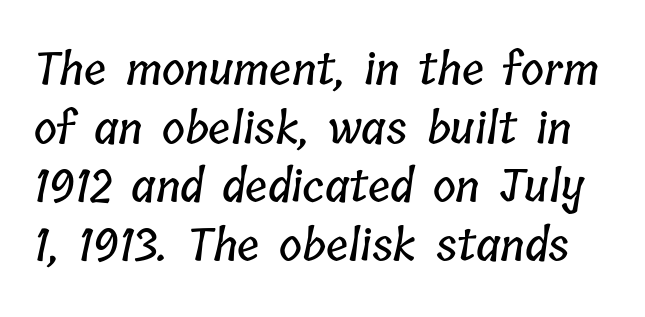
{"width": "condensed", "stroke_contrast": "low", "x_height": "medium", "monospaced": "no", "underline": "no", "line_spacing": "normal", "line_spacing_ratio": 1.33, "letter_spacing": "normal", "letter_spacing_em": 0.0, "glyph_px": 44}
